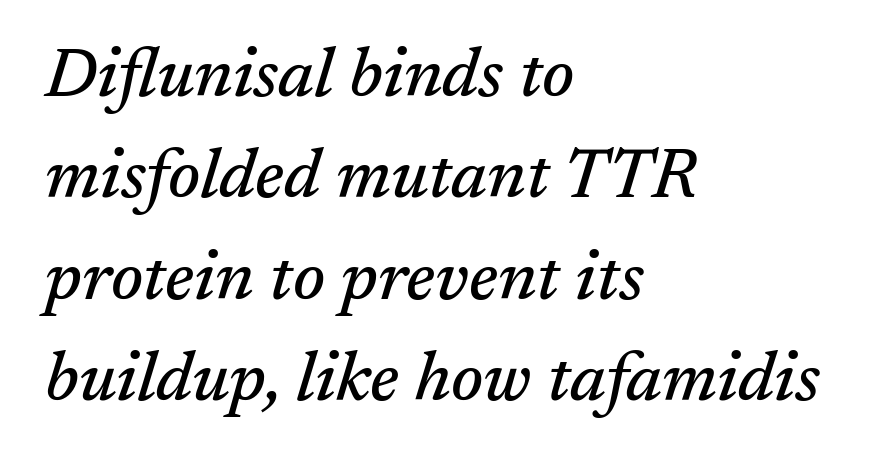
The image shows 69 px serif type, italic (leaning right); set left-aligned, normal line spacing (1.47x), normal letter spacing, not underlined; medium stroke contrast and a medium x-height.
